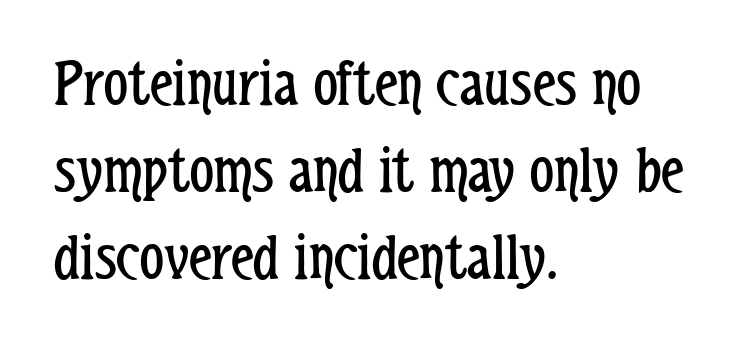
Proportional: the letters do not fall into vertical columns. This rendering employs a face without finishing strokes, i.e., a sans-serif. Vertical spacing — default. Posture: vertical. This rendering leaves character spacing at its baseline value.
